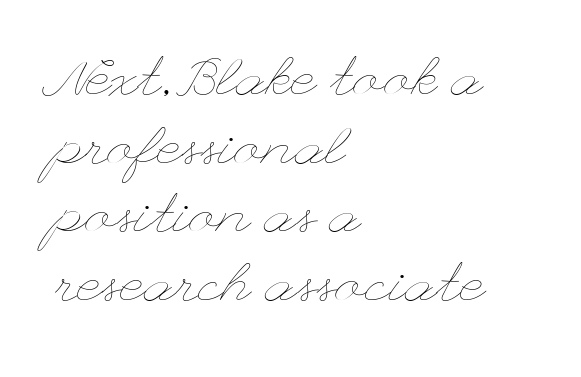
{"bold": "no", "weight": "thin", "width": "wide", "stroke_contrast": "low", "x_height": "small", "underline": "no", "align": "left", "line_spacing": "normal", "line_spacing_ratio": 1.27, "letter_spacing": "normal", "letter_spacing_em": 0.0, "glyph_px": 54}
